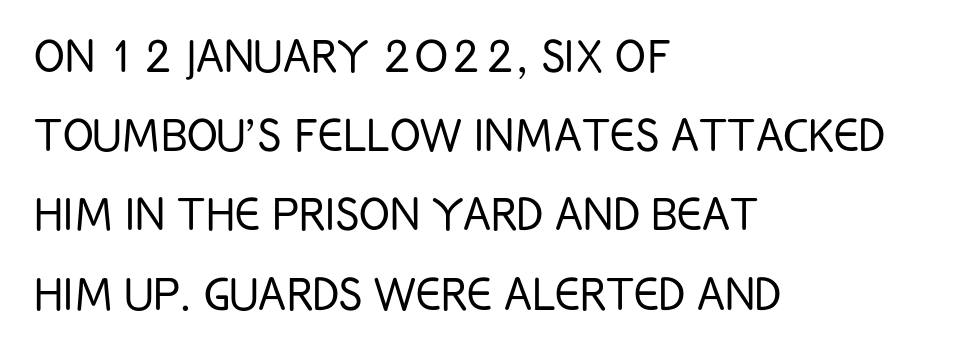
The image shows 57 px light, condensed sans-serif type, upright; set left-aligned, normal line spacing (1.39x), normal letter spacing, not underlined; low stroke contrast and a large x-height.
